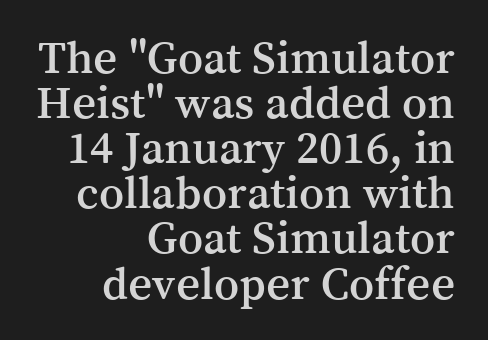
{"serif": "yes", "italic": "no", "width": "normal", "stroke_contrast": "medium", "x_height": "medium", "monospaced": "no", "underline": "no", "align": "right", "line_spacing": "tight", "line_spacing_ratio": 0.96, "letter_spacing": "normal", "letter_spacing_em": 0.0, "glyph_px": 47}
